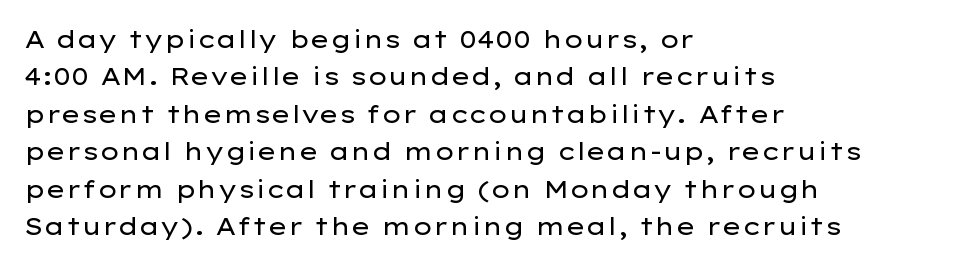
Q: Is the text bold? A: No.
Q: Is the text italic (slanted)? A: No, it is upright.
Q: Is the text underlined? A: No.
Q: How is the paragraph aligned? A: Left-aligned.
Q: Is the spacing between letters normal or unusually wide? A: Normal.
Q: Is the spacing between lines tight, normal or loose? A: Normal.
